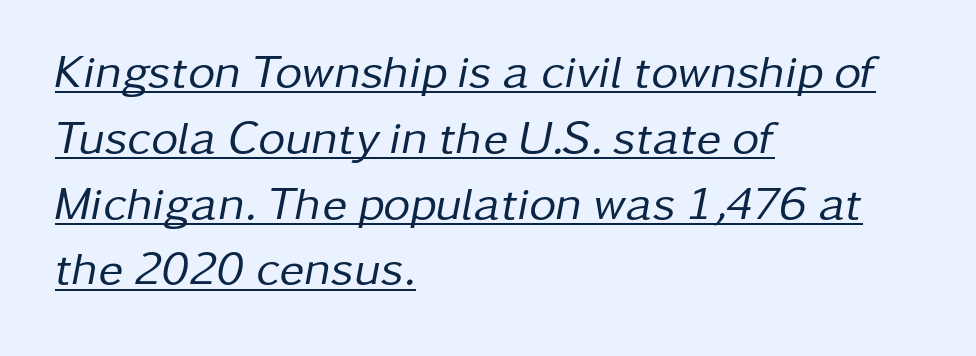
Q: Is the text bold? A: No.
Q: Is the text italic (slanted)? A: Yes, it leans right by about 11 degrees.
Q: Is the text underlined? A: Yes.
Q: How is the paragraph aligned? A: Left-aligned.
Q: Is the spacing between letters normal or unusually wide? A: Normal.
Q: Is the spacing between lines tight, normal or loose? A: Normal.
Q: Width (condensed, normal, or wide)? A: Normal.
Q: Stroke contrast? A: Low.
Q: x-height? A: Medium.
Q: Monospaced? A: No.
